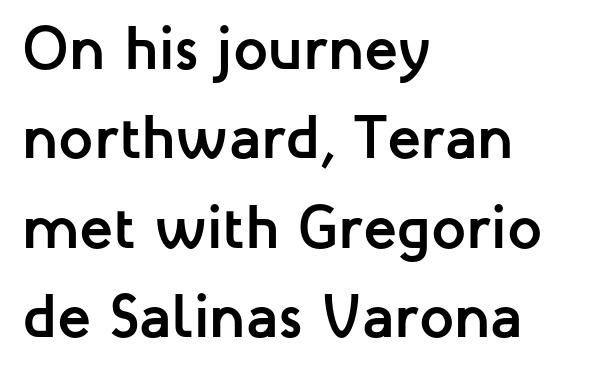
{"serif": "no", "italic": "no", "bold": "yes", "weight": "semibold", "width": "normal", "stroke_contrast": "low", "x_height": "medium", "monospaced": "no", "underline": "no", "align": "left", "line_spacing": "normal", "line_spacing_ratio": 1.44, "letter_spacing": "normal", "letter_spacing_em": 0.0, "glyph_px": 62}
